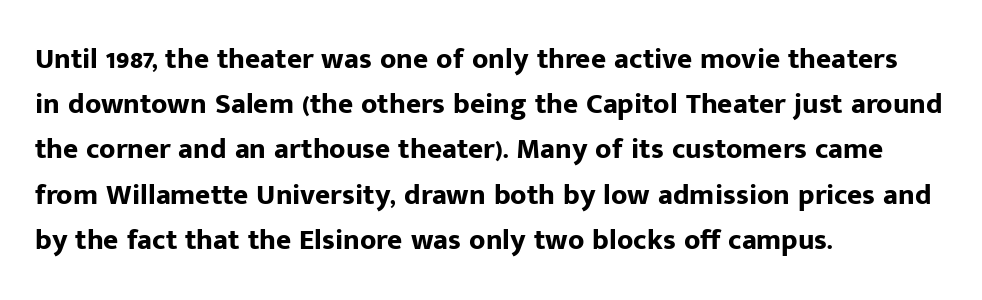
Q: Is the text bold? A: Yes.
Q: Is the text italic (slanted)? A: No, it is upright.
Q: Is the typeface a serif or a sans-serif typeface? A: Sans-serif.
Q: Is the text underlined? A: No.
Q: How is the paragraph aligned? A: Left-aligned.
Q: Is the spacing between letters normal or unusually wide? A: Normal.
Q: Is the spacing between lines tight, normal or loose? A: Normal.
Q: Width (condensed, normal, or wide)? A: Normal.
Q: Stroke contrast? A: Low.
Q: x-height? A: Medium.
Q: Monospaced? A: No.
